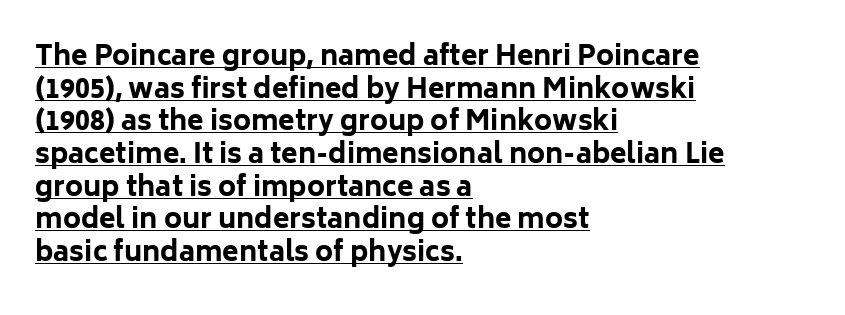
The image shows 27 px bold type, upright; set left-aligned, line spacing 1.21x, normal letter spacing, underlined.
